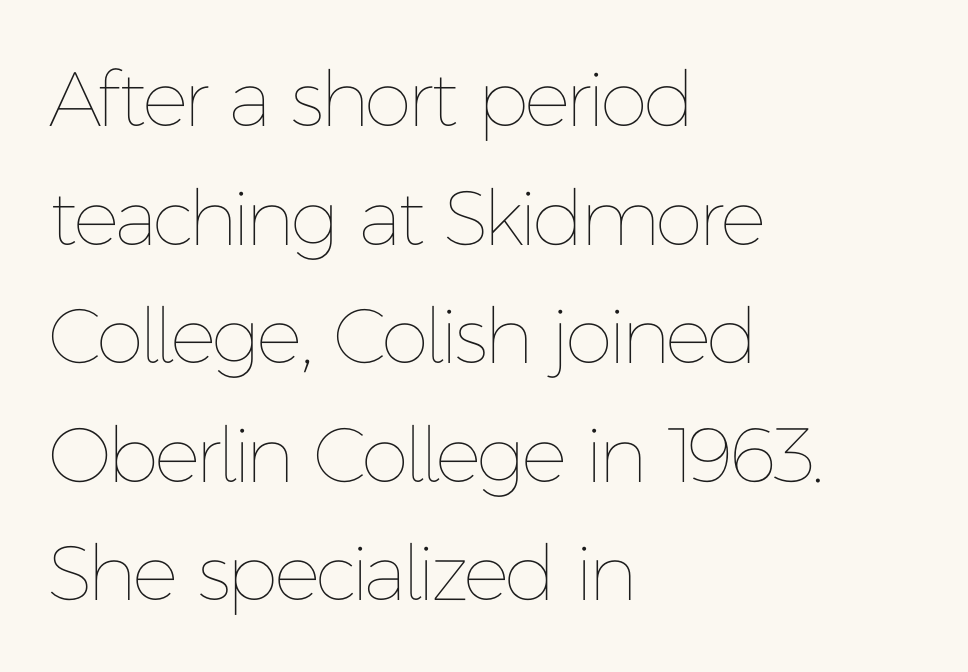
{"italic": "no", "bold": "no", "weight": "thin", "width": "normal", "stroke_contrast": "low", "x_height": "medium", "monospaced": "no", "underline": "no", "align": "left", "line_spacing": "normal", "line_spacing_ratio": 1.54, "letter_spacing": "normal", "letter_spacing_em": 0.0, "glyph_px": 77}
